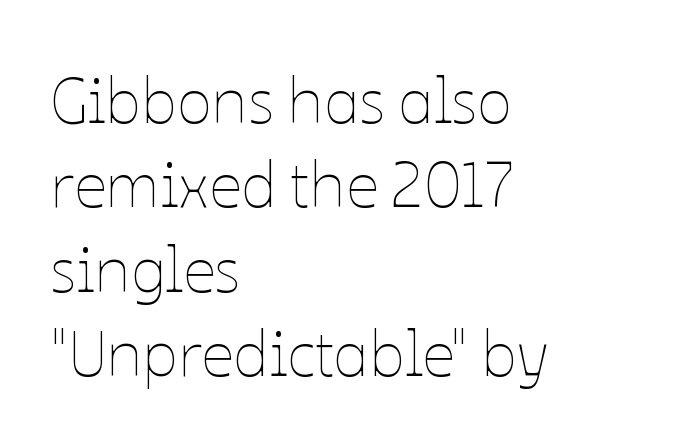
Is the stroke heavy? The answer is a plain regular-or-lighter. Is the letter spacing exaggerated? No — it looks like the ordinary default. Casual observation: everything's shoved over to the left. The area under the type is left untouched. The lettering holds an erect, upright posture throughout.
